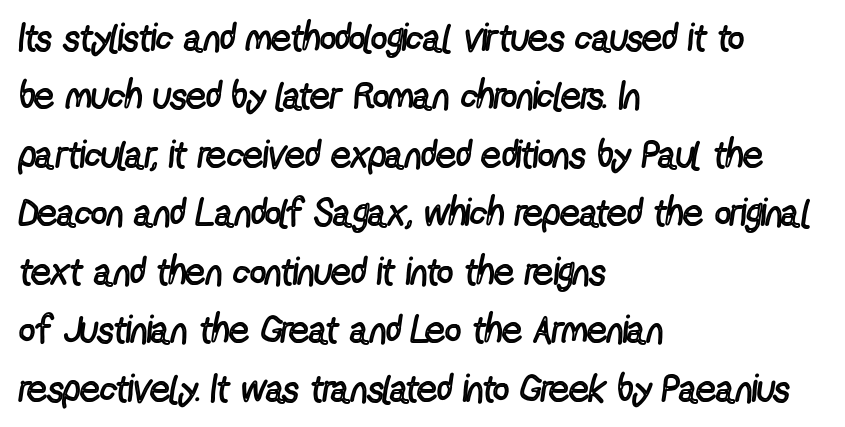
The gap between lines stays unmarked. Do the characters align in a grid? No, the font is proportional. Caption: face not bold, strokes unweighted.
